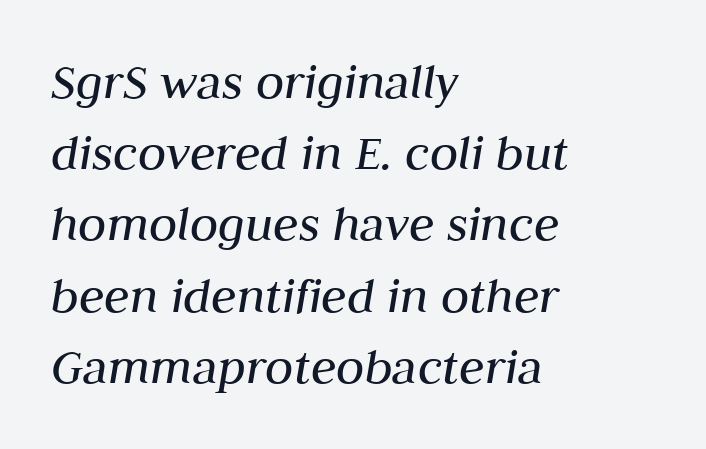
Q: Is the text bold? A: No.
Q: Is the text italic (slanted)? A: Yes, it leans right by about 10 degrees.
Q: Is the text underlined? A: No.
Q: How is the paragraph aligned? A: Left-aligned.
Q: Is the spacing between letters normal or unusually wide? A: Normal.
Q: Is the spacing between lines tight, normal or loose? A: Normal.
Q: Width (condensed, normal, or wide)? A: Normal.
Q: Stroke contrast? A: Medium.
Q: x-height? A: Medium.
Q: Monospaced? A: No.
